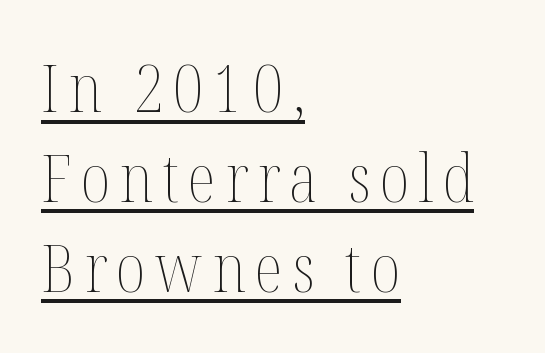
The image shows 66 px thin, condensed type, upright; set left-aligned, normal line spacing (1.36x), underlined; medium stroke contrast and a medium x-height.
